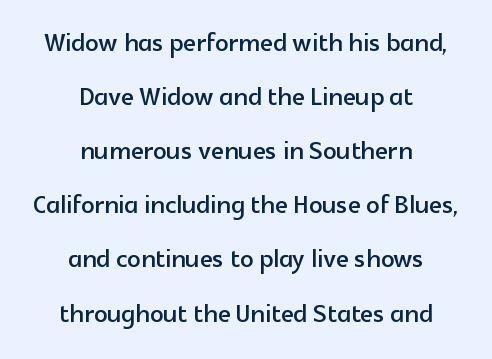
{"serif": "no", "italic": "no", "width": "normal", "x_height": "medium", "monospaced": "no", "underline": "no", "align": "center", "line_spacing": "normal", "line_spacing_ratio": 1.64, "letter_spacing": "normal", "letter_spacing_em": 0.0, "glyph_px": 33}
